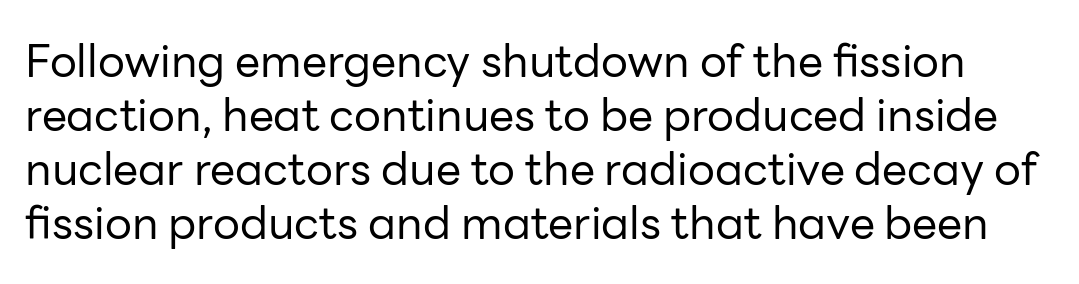
{"serif": "no", "italic": "no", "bold": "no", "weight": "regular", "width": "normal", "stroke_contrast": "low", "x_height": "medium", "monospaced": "no", "underline": "no", "line_spacing_ratio": 1.2, "letter_spacing": "normal", "letter_spacing_em": 0.0, "glyph_px": 45}
